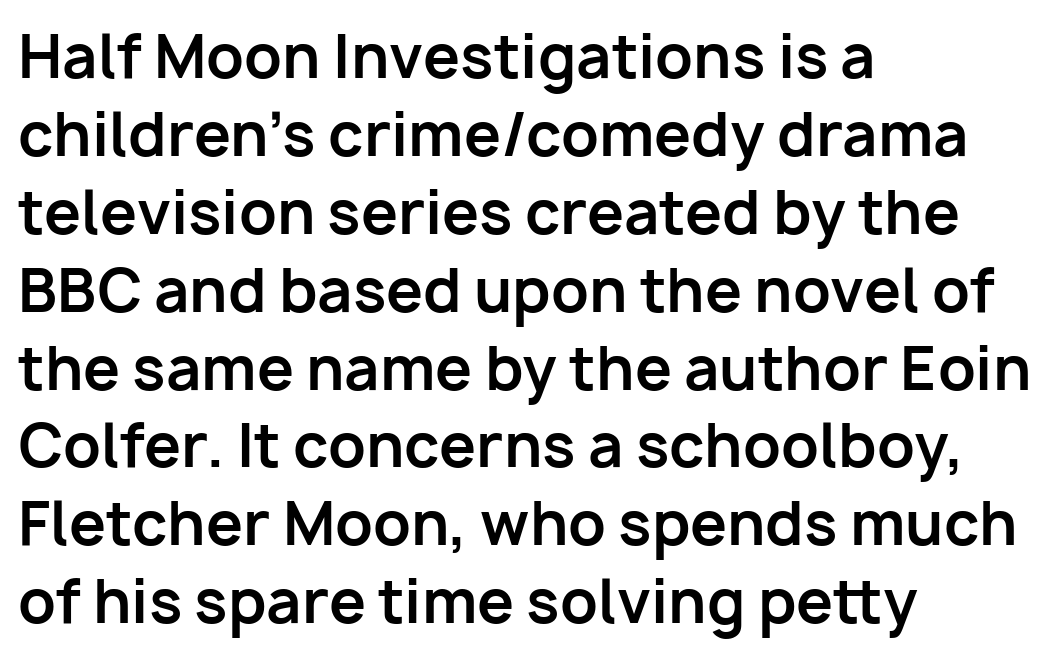
Q: Is the text bold? A: Yes.
Q: Is the text italic (slanted)? A: No, it is upright.
Q: Is the typeface a serif or a sans-serif typeface? A: Sans-serif.
Q: Is the text underlined? A: No.
Q: How is the paragraph aligned? A: Left-aligned.
Q: Is the spacing between letters normal or unusually wide? A: Normal.
Q: Is the spacing between lines tight, normal or loose? A: Normal.
Q: Width (condensed, normal, or wide)? A: Normal.
Q: Stroke contrast? A: Low.
Q: x-height? A: Medium.
Q: Monospaced? A: No.
